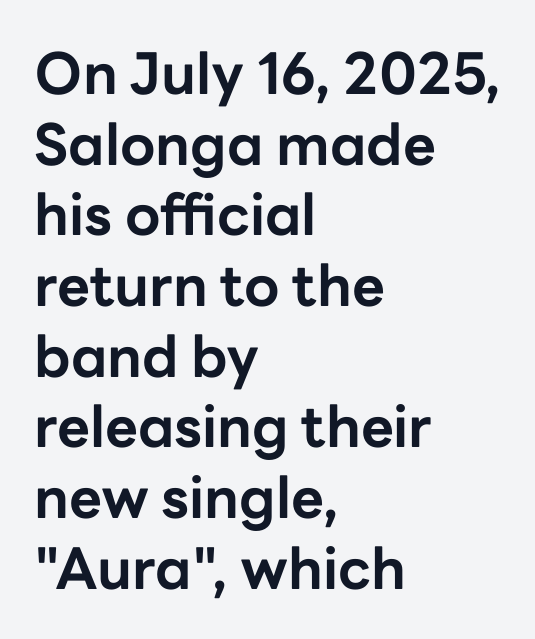
{"serif": "no", "italic": "no", "bold": "yes", "weight": "bold", "width": "normal", "stroke_contrast": "low", "x_height": "medium", "monospaced": "no", "underline": "no", "align": "left", "line_spacing_ratio": 1.24, "letter_spacing": "normal", "letter_spacing_em": 0.0, "glyph_px": 57}
